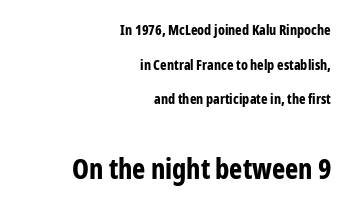
{"serif": "no", "italic": "no", "bold": "yes", "weight": "bold", "width": "condensed", "stroke_contrast": "low", "x_height": "medium", "monospaced": "no", "underline": "no", "align": "right", "line_spacing": "loose", "line_spacing_ratio": 2.48, "letter_spacing": "normal", "letter_spacing_em": 0.0, "larger_block": "second", "size_ratio": 2.0, "glyph_px": 28}
